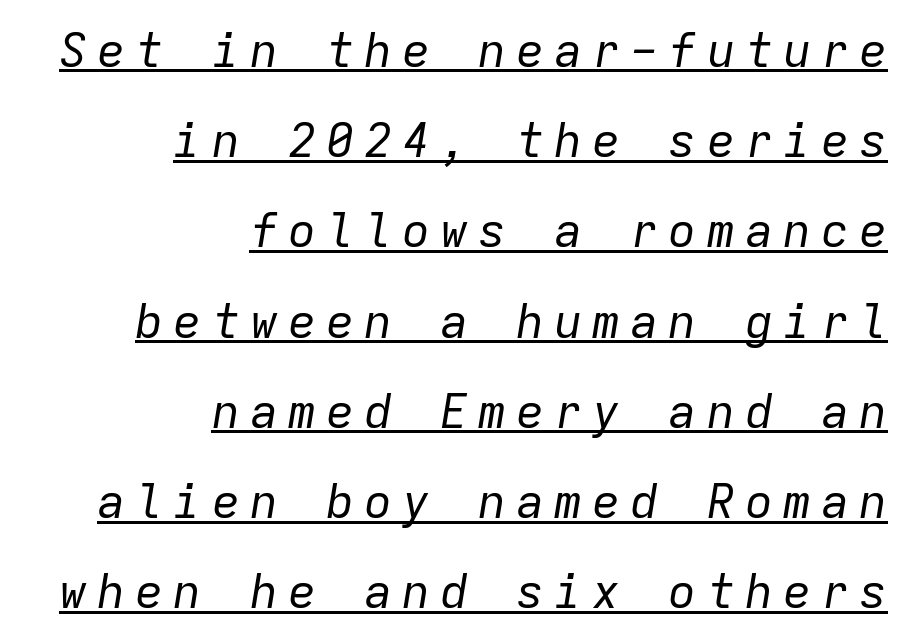
Q: Is the text bold? A: No.
Q: Is the text italic (slanted)? A: Yes, it leans right by about 9 degrees.
Q: Is the text underlined? A: Yes.
Q: How is the paragraph aligned? A: Right-aligned.
Q: Is the spacing between letters normal or unusually wide? A: Unusually wide.
Q: Is the spacing between lines tight, normal or loose? A: Loose.
Q: Width (condensed, normal, or wide)? A: Normal.
Q: Stroke contrast? A: Low.
Q: x-height? A: Medium.
Q: Monospaced? A: Yes.
